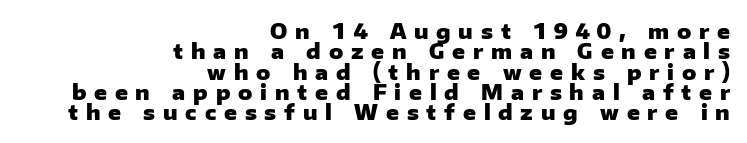
No italicization has been applied; the sample stays upright. Typesetter's note: full bold, strokes at maximum text heaviness. Bare-footed words on every line. The lines are packed closely together with very little leading.
